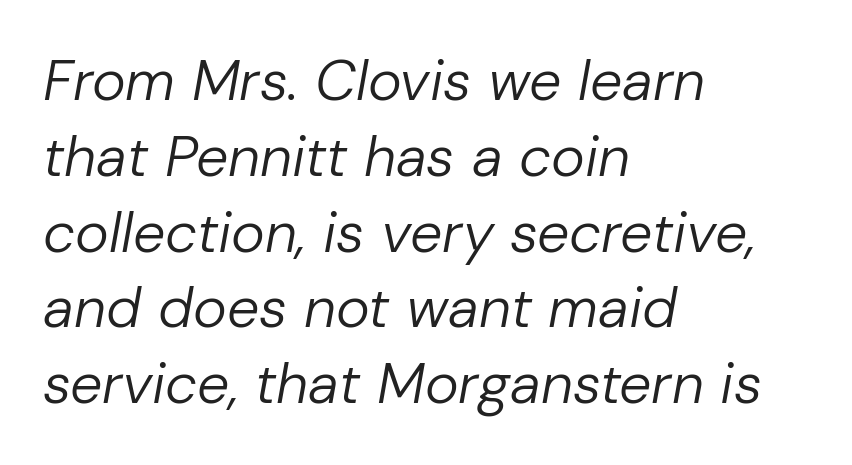
Q: Is the text bold? A: No.
Q: Is the text italic (slanted)? A: Yes, it leans right by about 10 degrees.
Q: Is the text underlined? A: No.
Q: How is the paragraph aligned? A: Left-aligned.
Q: Is the spacing between letters normal or unusually wide? A: Normal.
Q: Is the spacing between lines tight, normal or loose? A: Normal.
Q: Width (condensed, normal, or wide)? A: Normal.
Q: Stroke contrast? A: Low.
Q: x-height? A: Medium.
Q: Monospaced? A: No.
